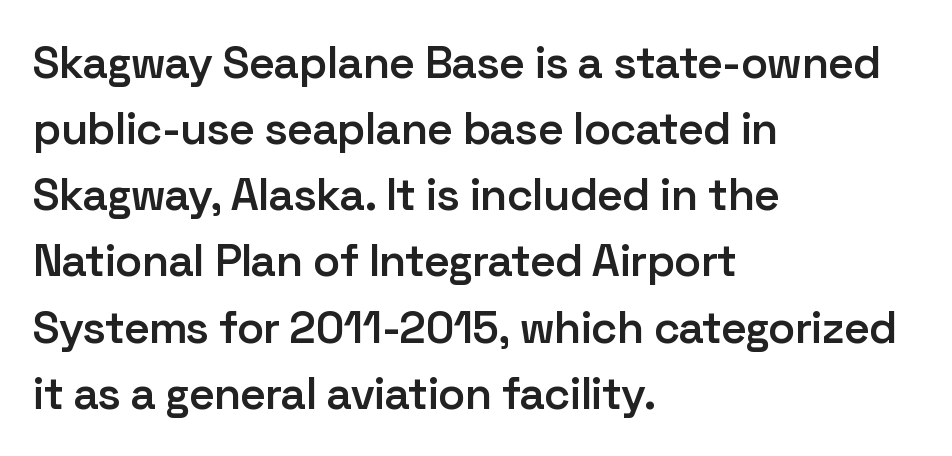
Every letter is mildly thick-stroked: semibold rather than bold. Horizontal alignment here is leftward, the default for most running prose. The letterforms sit shoulder to shoulder at normal distance. You could not count columns in this text — the font is proportionally spaced.
